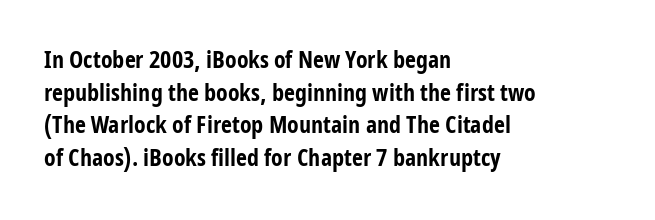
Q: Is the text bold? A: Yes.
Q: Is the text italic (slanted)? A: No, it is upright.
Q: Is the text underlined? A: No.
Q: How is the paragraph aligned? A: Left-aligned.
Q: Is the spacing between letters normal or unusually wide? A: Normal.
Q: Is the spacing between lines tight, normal or loose? A: Normal.
